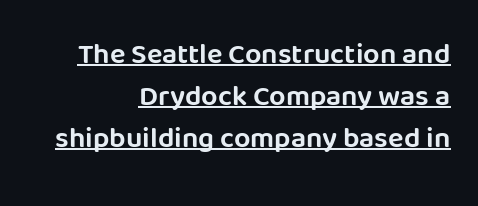
The image shows 29 px sans-serif type, upright; set right-aligned, normal line spacing (1.44x), normal letter spacing, underlined; low stroke contrast and a large x-height.
